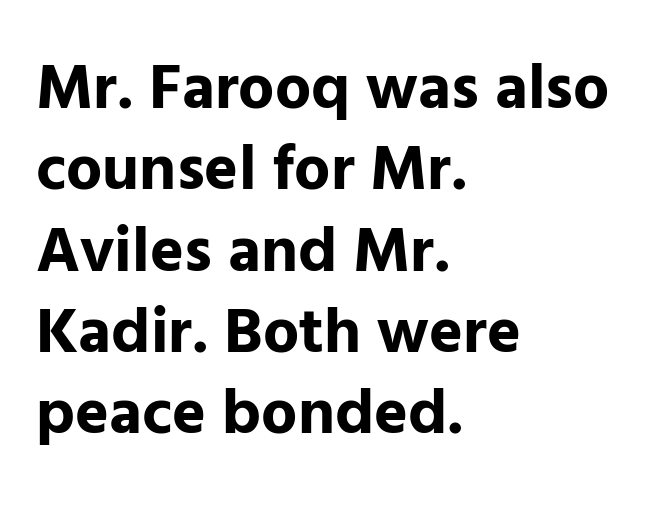
The image shows 64 px bold sans-serif type, upright; set left-aligned, normal line spacing (1.27x), normal letter spacing, not underlined; low stroke contrast and a medium x-height.
